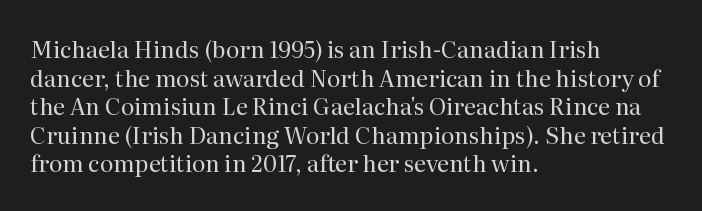
The image shows 23 px text type, upright; set left-aligned, line spacing 1.24x, normal letter spacing, not underlined.
